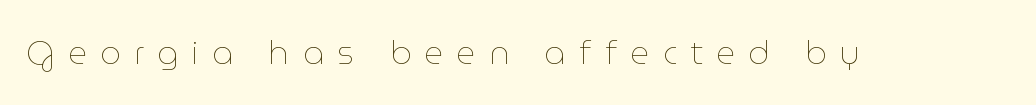
{"italic": "no", "bold": "no", "weight": "thin", "width": "normal", "stroke_contrast": "low", "x_height": "medium", "monospaced": "no", "underline": "no", "letter_spacing": "wide", "letter_spacing_em": 0.4, "glyph_px": 33}
